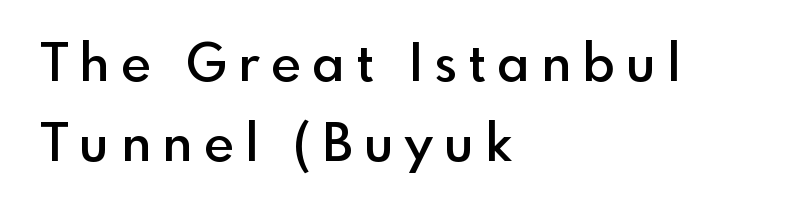
{"serif": "no", "italic": "no", "bold": "semi", "weight": "semibold", "width": "normal", "x_height": "small", "monospaced": "no", "underline": "no", "align": "left", "line_spacing": "normal", "line_spacing_ratio": 1.53, "letter_spacing": "wide", "letter_spacing_em": 0.22, "glyph_px": 52}
